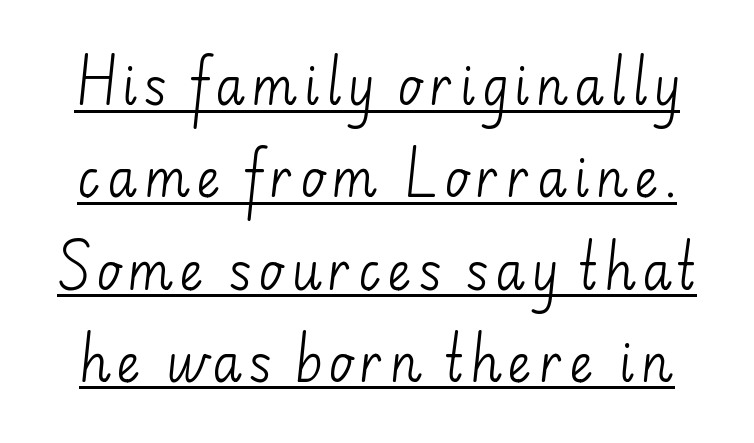
Q: Is the text bold? A: No.
Q: Is the text italic (slanted)? A: Yes.
Q: Is the typeface a serif or a sans-serif typeface? A: Sans-serif.
Q: Is the text underlined? A: Yes.
Q: Width (condensed, normal, or wide)? A: Normal.
Q: Stroke contrast? A: Low.
Q: x-height? A: Small.
Q: Monospaced? A: No.
